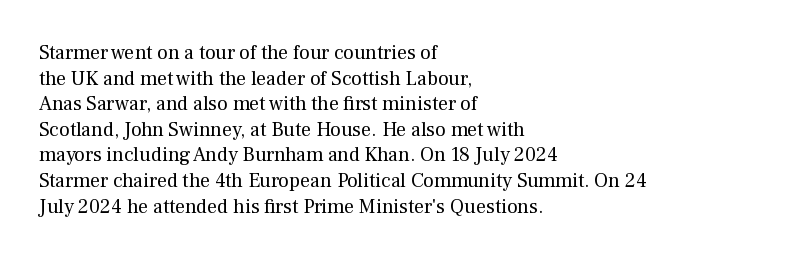
The image shows 20 px text type, upright; set left-aligned, normal line spacing (1.28x), normal letter spacing, not underlined.
